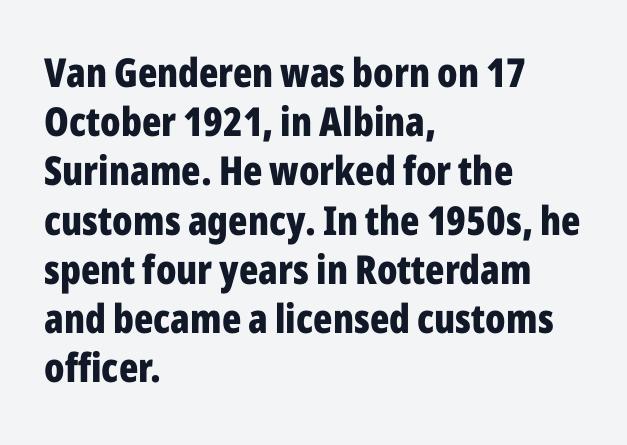
The image shows 40 px bold, condensed sans-serif type, upright; set left-aligned, line spacing 1.23x, normal letter spacing, not underlined; low stroke contrast and a medium x-height.
